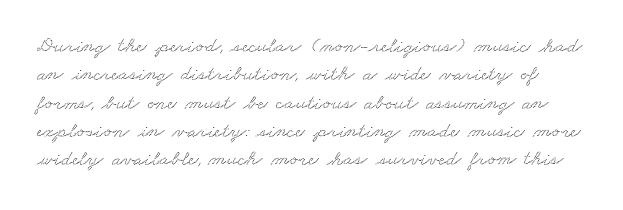
{"underline": "no", "line_spacing": "normal", "line_spacing_ratio": 1.35, "letter_spacing": "normal", "letter_spacing_em": 0.0, "glyph_px": 21}
